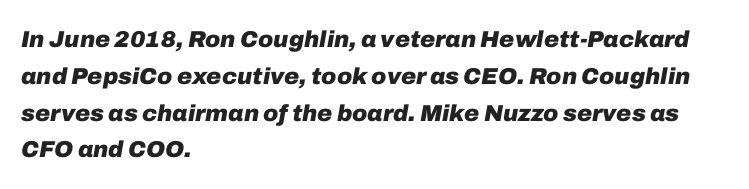
The letters are slanted; this is an italic face. Is the type bold? Yes — the strokes are clearly thick and heavy. No extra tracking has been applied to these lines. Students, observe: this is what conventionally led text looks like.
